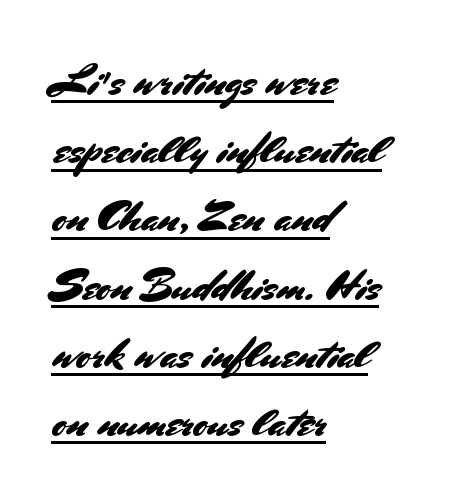
Q: Is the text italic (slanted)? A: Yes.
Q: Is the typeface a serif or a sans-serif typeface? A: Sans-serif.
Q: Is the text underlined? A: Yes.
Q: How is the paragraph aligned? A: Left-aligned.
Q: Is the spacing between letters normal or unusually wide? A: Normal.
Q: Is the spacing between lines tight, normal or loose? A: Normal.
Q: Width (condensed, normal, or wide)? A: Normal.
Q: Stroke contrast? A: Medium.
Q: x-height? A: Small.
Q: Monospaced? A: No.
